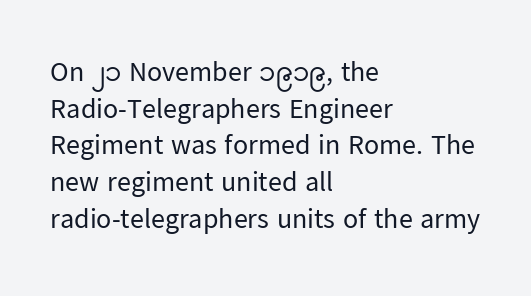
{"serif": "no", "italic": "no", "bold": "no", "weight": "regular", "width": "normal", "stroke_contrast": "low", "x_height": "medium", "monospaced": "no", "underline": "no", "align": "left", "line_spacing": "normal", "line_spacing_ratio": 1.31, "letter_spacing": "normal", "letter_spacing_em": 0.0, "glyph_px": 28}
